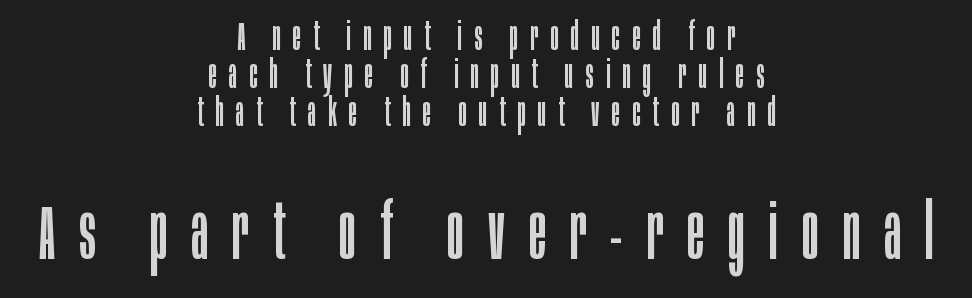
These lines are rendered in a variable-pitch font. The letterforms stand isolated, each surrounded by extra space. Nobody drew a line under any word here. The passage shown is not bold in any degree. Horizontal alignment here is central, giving a formal, balanced look.
